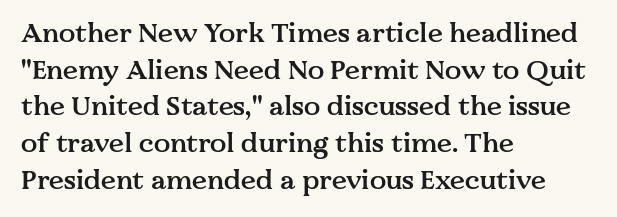
Q: Is the text bold? A: Semi-bold.
Q: Is the text italic (slanted)? A: No, it is upright.
Q: Is the text underlined? A: No.
Q: How is the paragraph aligned? A: Left-aligned.
Q: Is the spacing between letters normal or unusually wide? A: Normal.
Q: Is the spacing between lines tight, normal or loose? A: Normal.
